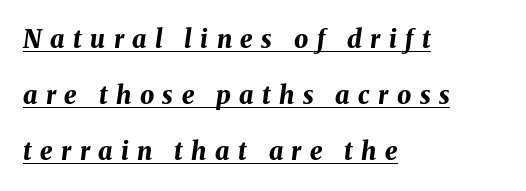
The glyphs have the mass of a bold cut. Honestly, the letter spacing is so wide it's the main thing you notice. The paragraph has a hard left edge and a soft right edge. Is the type slanted? Yes — the strokes lean at a clear angle. The block of text is sparse from top to bottom, with ample space between rows. The specimen includes a rule beneath the text block's lines.
